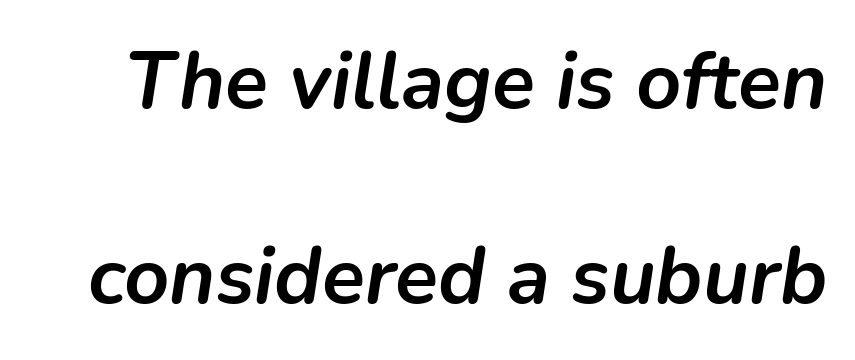
Notice how thick the strokes are: this is what a full bold looks like. These lines keep a tight, regular rhythm from letter to letter. You could not count columns in this text — the font is proportionally spaced. Quick note: italic. The space beneath each line is pristine and unruled. Does the leading feel generous? Absolutely, it's lavish.
